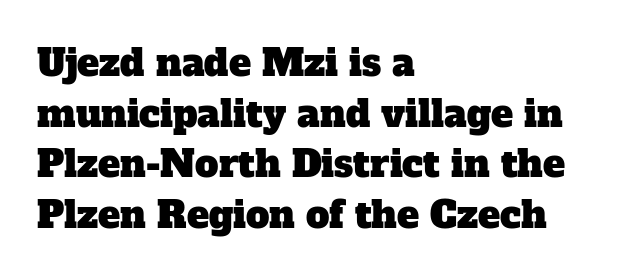
Each word holds together tightly as a unit, with standard inter-letter gaps. The face used here is seriffed, in the tradition of book romans. This rendering features lettering with no underline. Is this a fixed-width face? No — the glyphs have proportional, varying widths. What's the leading like? Ordinary, nothing unusual. The paragraph has a hard left edge and a soft right edge.
